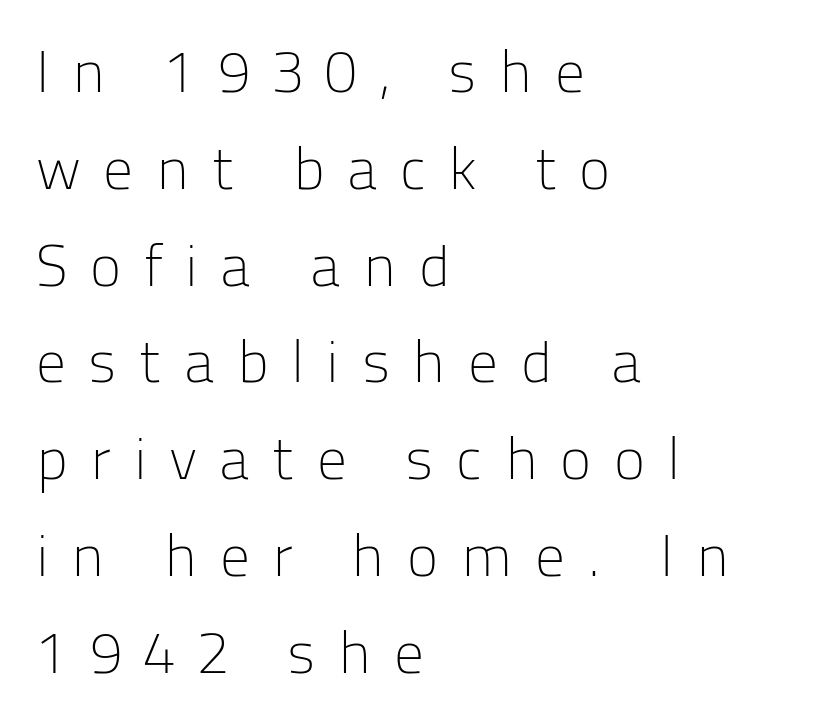
Q: Is the text bold? A: No.
Q: Is the text italic (slanted)? A: No, it is upright.
Q: Is the typeface a serif or a sans-serif typeface? A: Sans-serif.
Q: Is the text underlined? A: No.
Q: How is the paragraph aligned? A: Left-aligned.
Q: Is the spacing between letters normal or unusually wide? A: Unusually wide.
Q: Is the spacing between lines tight, normal or loose? A: Normal.
Q: Width (condensed, normal, or wide)? A: Normal.
Q: Stroke contrast? A: Low.
Q: x-height? A: Medium.
Q: Monospaced? A: No.
